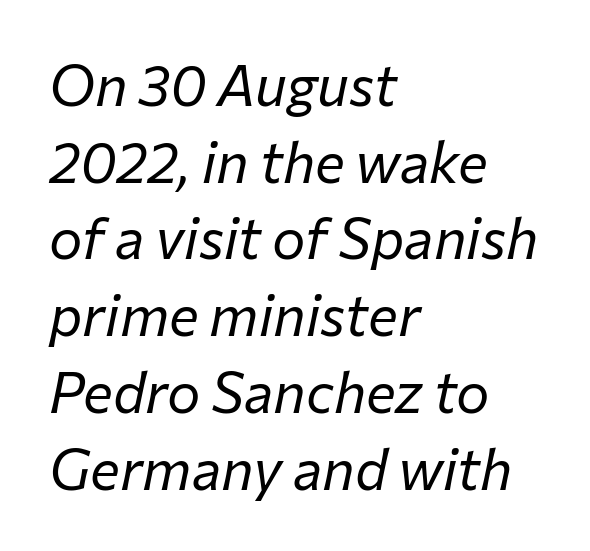
Each row of text sits above clean, open space. These lines are set flush left with a ragged right edge. Tracking value appears to be zero — textbook default spacing. Style check: oblique.
